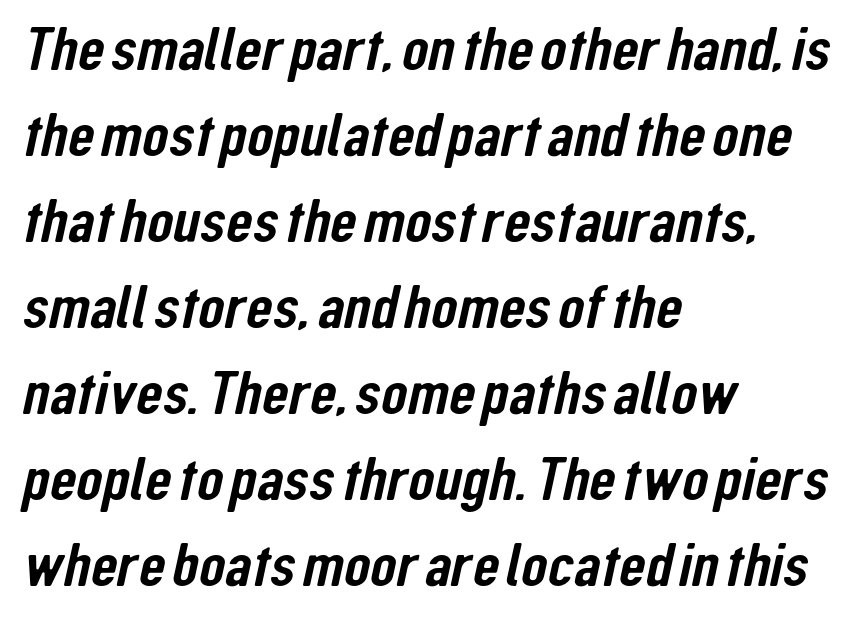
{"serif": "no", "width": "condensed", "stroke_contrast": "low", "x_height": "medium", "monospaced": "no", "underline": "no", "align": "left", "line_spacing": "normal", "line_spacing_ratio": 1.41, "letter_spacing": "normal", "letter_spacing_em": 0.0, "glyph_px": 61}
